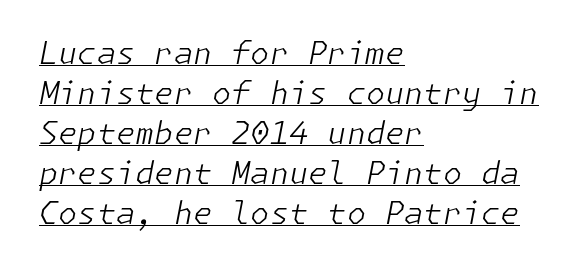
The image shows 31 px light type, italic (leaning right); set left-aligned, normal line spacing (1.29x), normal letter spacing, underlined; low stroke contrast and a medium x-height.
